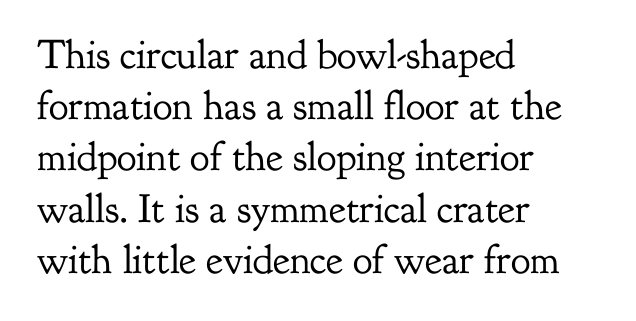
The image shows 41 px regular-weight serif type, upright; set left-aligned, normal line spacing (1.25x), normal letter spacing, not underlined; low stroke contrast and a small x-height.
